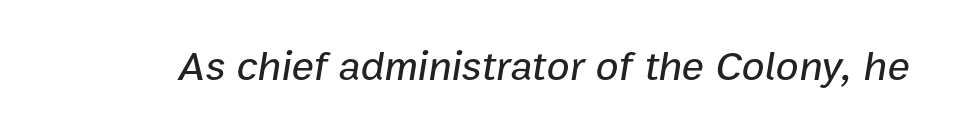
{"italic": "yes", "lean": "right", "slant_degrees": 9, "width": "normal", "stroke_contrast": "low", "x_height": "medium", "monospaced": "no", "underline": "no", "letter_spacing": "normal", "letter_spacing_em": 0.0, "glyph_px": 42}
